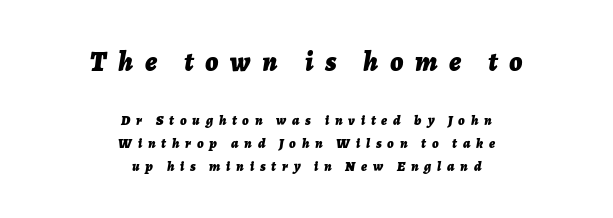
Check the space under the baseline: it is left empty. Thick stems and heavy bowls — unmistakably bold. Which of the two is more prominent by size? The first, at the top. Tall strokes in this sample are angled rather than plumb.
